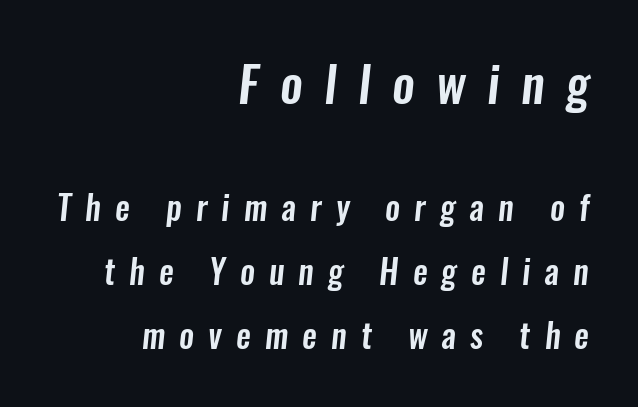
Q: Is the typeface a serif or a sans-serif typeface? A: Sans-serif.
Q: Is the text underlined? A: No.
Q: How is the paragraph aligned? A: Right-aligned.
Q: Is the spacing between letters normal or unusually wide? A: Unusually wide.
Q: Is the spacing between lines tight, normal or loose? A: Loose.
Q: Which block of text is set in a larger size, the first (top) or the second (bottom)? A: The first (top) one.
Q: Width (condensed, normal, or wide)? A: Condensed.
Q: Stroke contrast? A: Low.
Q: x-height? A: Medium.
Q: Monospaced? A: No.
